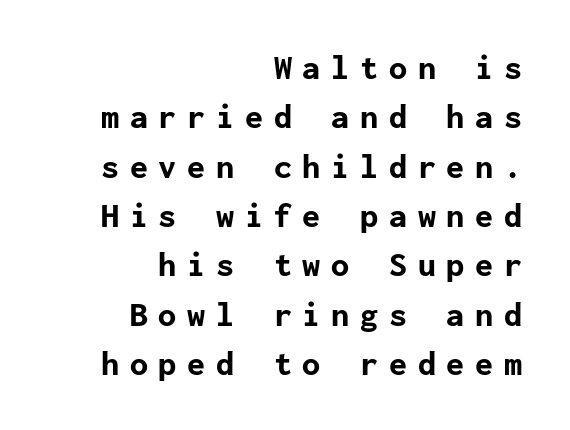
{"serif": "no", "italic": "no", "bold": "yes", "weight": "bold", "width": "normal", "stroke_contrast": "low", "x_height": "medium", "underline": "no", "align": "right", "line_spacing": "normal", "line_spacing_ratio": 1.37, "letter_spacing": "wide", "letter_spacing_em": 0.3, "glyph_px": 36}
